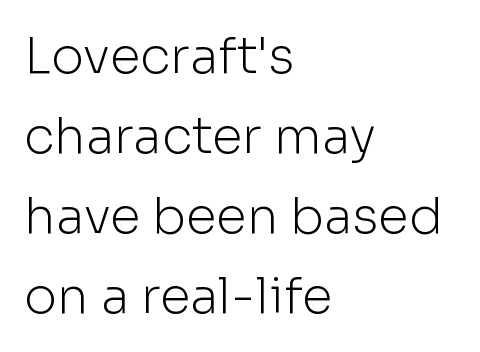
Designer's note — italics off, roman on. A clean baseline with only descenders dipping below it. The rendering uses natural spacing where letterforms have individual widths. Spacing between characters is what you'd get straight out of the box.
